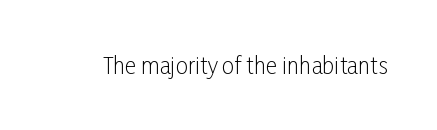
Q: Is the text bold? A: No.
Q: Is the text italic (slanted)? A: No, it is upright.
Q: Is the text underlined? A: No.
Q: Is the spacing between letters normal or unusually wide? A: Normal.
